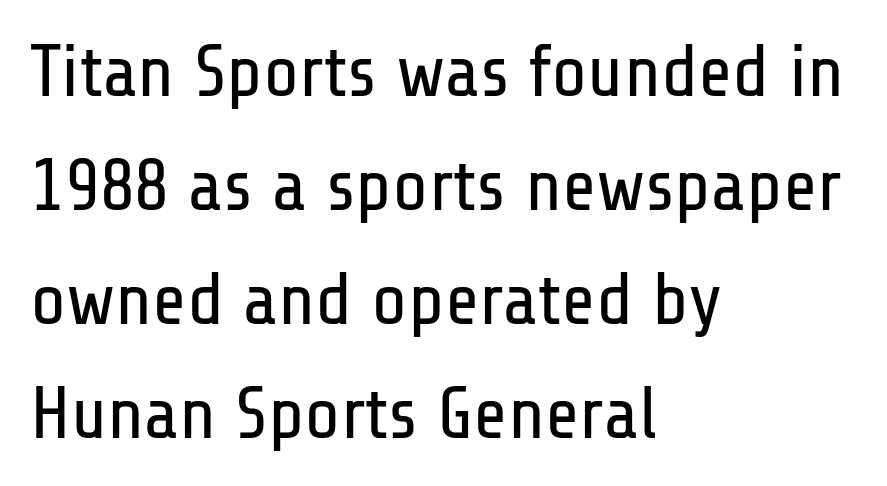
Q: Is the text bold? A: No.
Q: Is the text italic (slanted)? A: No, it is upright.
Q: Is the typeface a serif or a sans-serif typeface? A: Sans-serif.
Q: Is the text underlined? A: No.
Q: How is the paragraph aligned? A: Left-aligned.
Q: Is the spacing between letters normal or unusually wide? A: Normal.
Q: Is the spacing between lines tight, normal or loose? A: Normal.
Q: Width (condensed, normal, or wide)? A: Condensed.
Q: Stroke contrast? A: Low.
Q: x-height? A: Medium.
Q: Monospaced? A: No.
